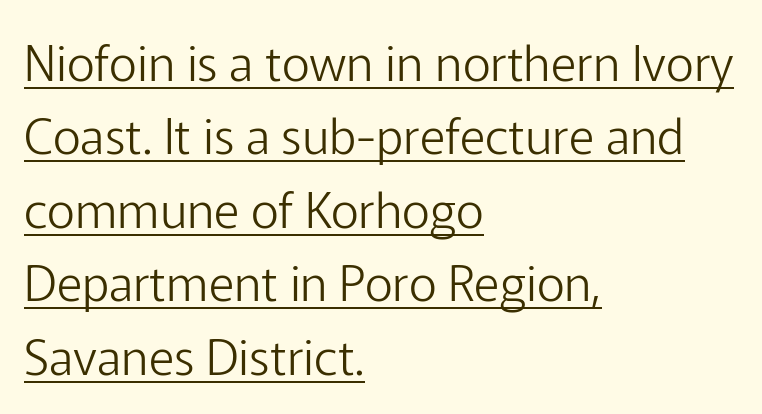
The image shows 49 px light sans-serif type, upright; set left-aligned, normal line spacing (1.5x), normal letter spacing, underlined; low stroke contrast and a medium x-height.
